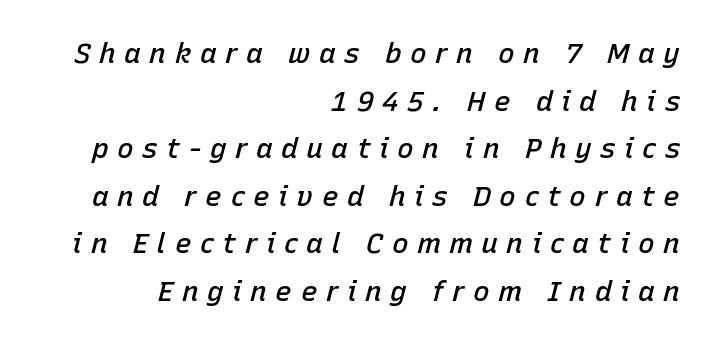
The image shows 28 px semibold type, italic (leaning right); set right-aligned, normal line spacing (1.7x), unusually wide letter spacing (+0.3 em), not underlined; low stroke contrast and a medium x-height.
